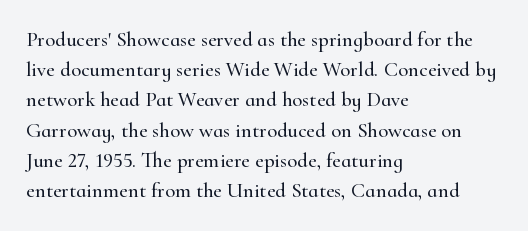
Q: Is the text italic (slanted)? A: No, it is upright.
Q: Is the text underlined? A: No.
Q: How is the paragraph aligned? A: Left-aligned.
Q: Is the spacing between letters normal or unusually wide? A: Normal.
Q: Is the spacing between lines tight, normal or loose? A: Normal.
